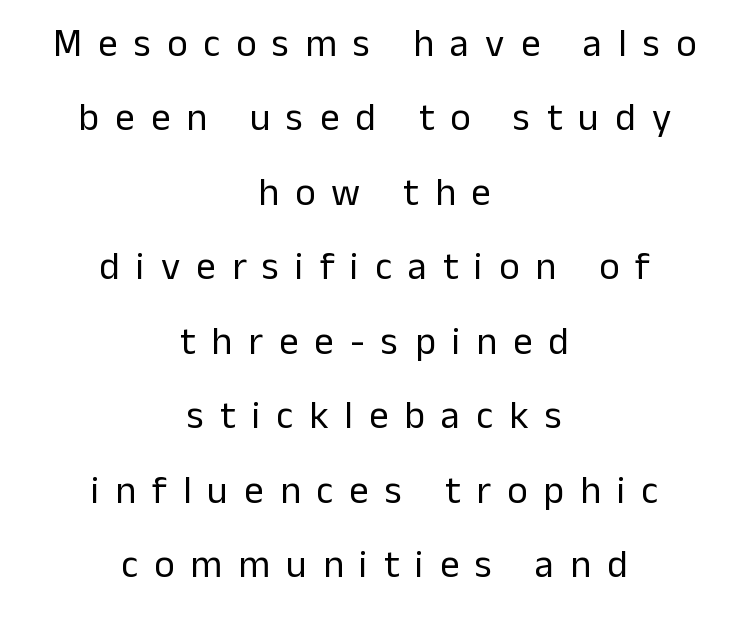
Leading is clearly above the norm, producing a sparse column. The typeface has the unassuming heft of standard copy or less. The passage shown has open, widely tracked lettering throughout. The glyphs are unaccompanied by any horizontal stroke below them. Ordinary non-slanted type is in use. The passage shown is typeset with a sans-serif family.
